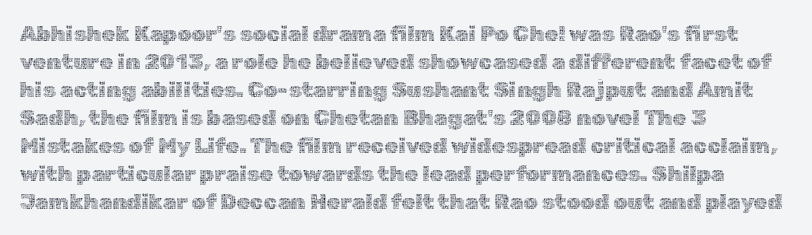
The image shows 22 px text type, upright; set left-aligned, normal line spacing (1.27x), normal letter spacing, not underlined.
